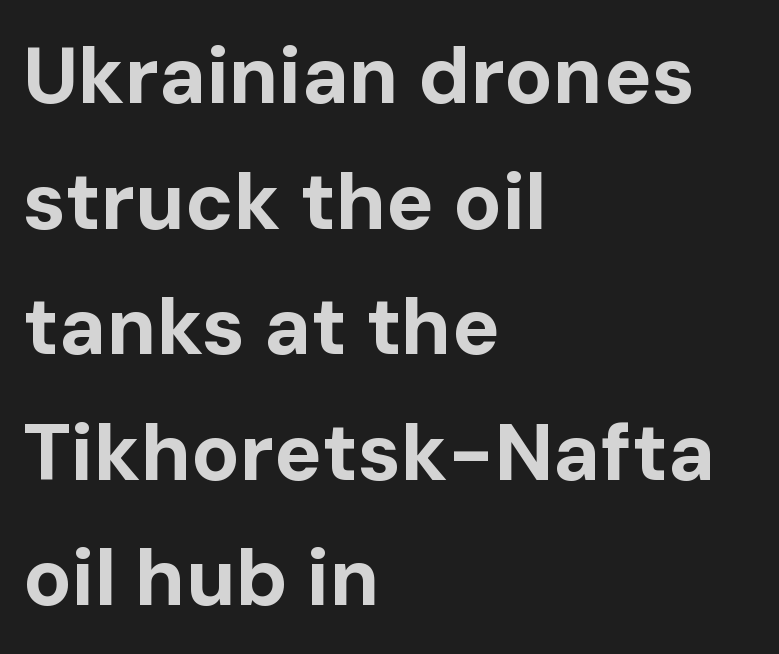
The font is running at its bold setting. The compositor pushed each line to the left boundary. This is sans-serif lettering, the kind often seen on screens and signage. Check the space under the baseline: it is left empty. Normally led — the rows are evenly, conventionally spaced. Tracking here is standard; glyphs follow each other at the usual distance.
